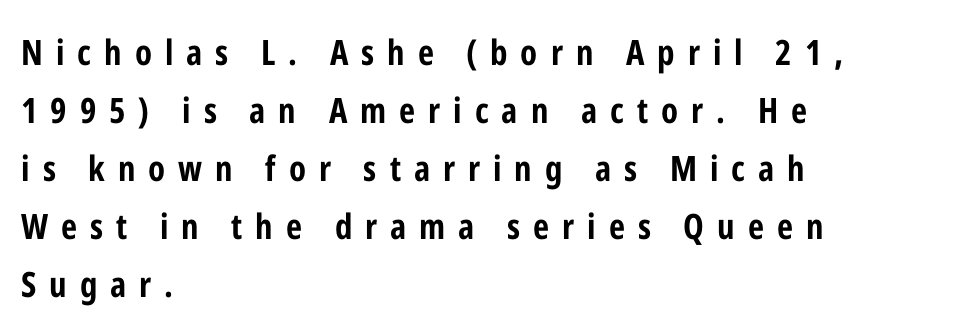
The image shows 35 px bold, condensed sans-serif type, upright; set left-aligned, normal line spacing (1.66x), unusually wide letter spacing (+0.37 em), not underlined; low stroke contrast and a medium x-height.
